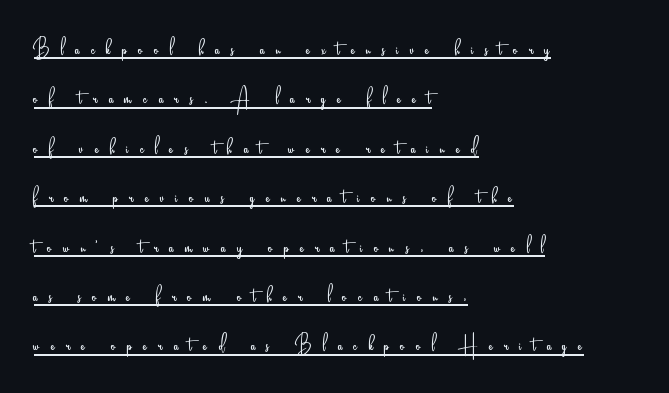
{"bold": "no", "underline": "yes", "align": "left", "line_spacing_ratio": 1.83, "letter_spacing": "wide", "letter_spacing_em": 0.42, "glyph_px": 27}
